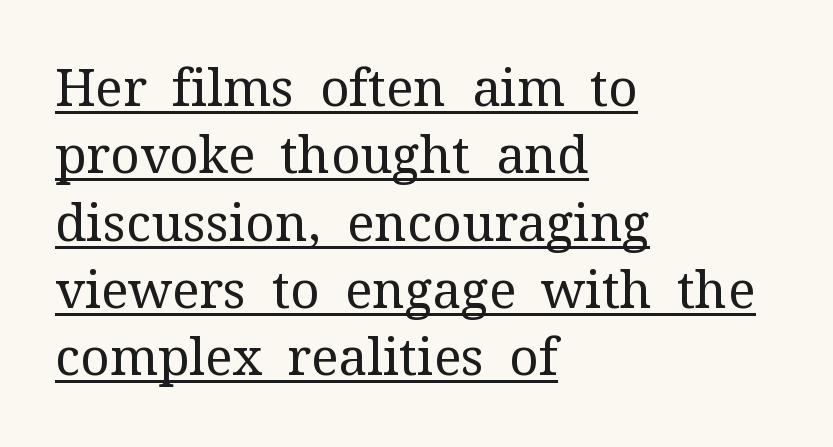
Q: Is the text bold? A: No.
Q: Is the text italic (slanted)? A: No, it is upright.
Q: Is the typeface a serif or a sans-serif typeface? A: Serif.
Q: Is the text underlined? A: Yes.
Q: How is the paragraph aligned? A: Left-aligned.
Q: Is the spacing between letters normal or unusually wide? A: Normal.
Q: Is the spacing between lines tight, normal or loose? A: Normal.
Q: Width (condensed, normal, or wide)? A: Normal.
Q: Stroke contrast? A: Medium.
Q: x-height? A: Medium.
Q: Monospaced? A: No.
